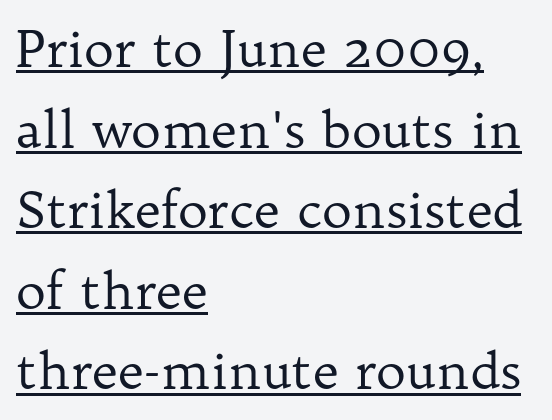
{"serif": "yes", "italic": "no", "bold": "no", "weight": "regular", "width": "normal", "stroke_contrast": "low", "x_height": "medium", "monospaced": "no", "underline": "yes", "align": "left", "line_spacing": "normal", "line_spacing_ratio": 1.58, "letter_spacing": "normal", "letter_spacing_em": 0.0, "glyph_px": 51}
